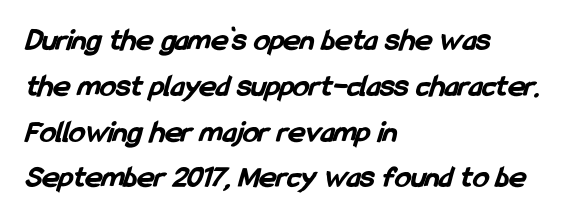
{"serif": "no", "bold": "yes", "weight": "bold", "width": "condensed", "stroke_contrast": "low", "x_height": "medium", "monospaced": "no", "underline": "no", "align": "left", "line_spacing": "normal", "line_spacing_ratio": 1.43, "letter_spacing": "normal", "letter_spacing_em": 0.0, "glyph_px": 32}
